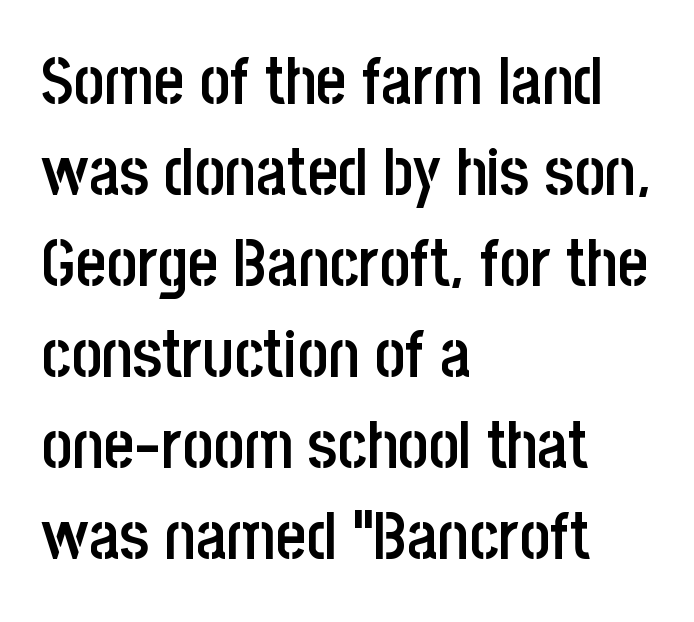
Q: Is the text bold? A: Semi-bold.
Q: Is the text italic (slanted)? A: No, it is upright.
Q: Is the typeface a serif or a sans-serif typeface? A: Sans-serif.
Q: Is the text underlined? A: No.
Q: How is the paragraph aligned? A: Left-aligned.
Q: Is the spacing between letters normal or unusually wide? A: Normal.
Q: Is the spacing between lines tight, normal or loose? A: Normal.
Q: Width (condensed, normal, or wide)? A: Condensed.
Q: Stroke contrast? A: Low.
Q: x-height? A: Large.
Q: Monospaced? A: No.
